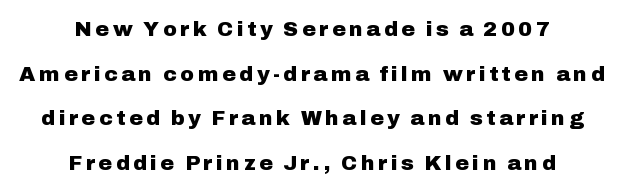
{"italic": "no", "bold": "yes", "underline": "no", "align": "center", "line_spacing": "loose", "line_spacing_ratio": 2.12, "glyph_px": 21}
